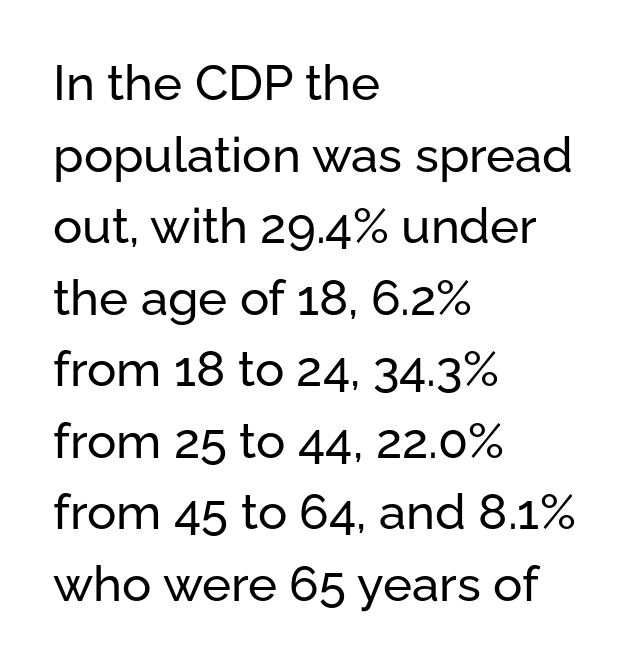
The image shows 49 px sans-serif type, upright; set left-aligned, normal line spacing (1.46x), normal letter spacing, not underlined; low stroke contrast and a medium x-height.
